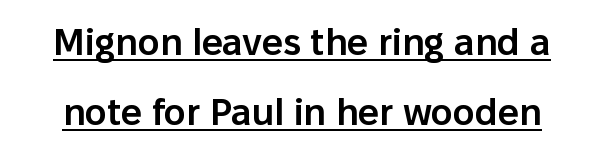
The image shows 37 px semibold sans-serif type, upright; set line spacing 1.89x, normal letter spacing, underlined; low stroke contrast and a medium x-height.
